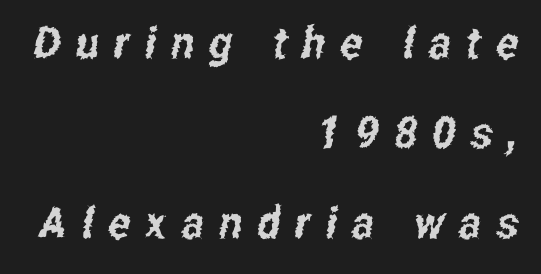
Q: Is the typeface a serif or a sans-serif typeface? A: Sans-serif.
Q: Is the text underlined? A: No.
Q: How is the paragraph aligned? A: Right-aligned.
Q: Is the spacing between letters normal or unusually wide? A: Unusually wide.
Q: Is the spacing between lines tight, normal or loose? A: Loose.
Q: Width (condensed, normal, or wide)? A: Condensed.
Q: Stroke contrast? A: Low.
Q: x-height? A: Medium.
Q: Monospaced? A: No.
